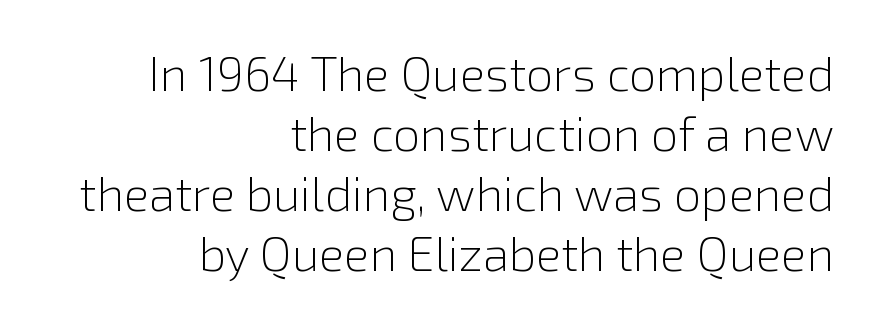
The image shows 48 px light sans-serif type, upright; set right-aligned, normal line spacing (1.25x), normal letter spacing, not underlined; low stroke contrast and a medium x-height.
